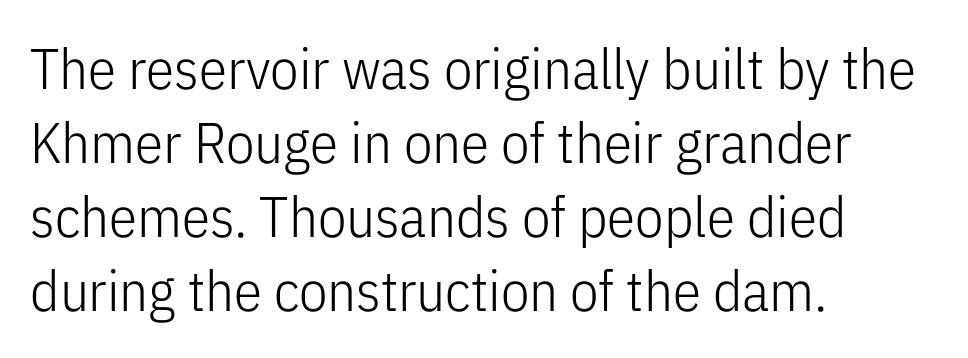
The zone under the glyphs is completely vacant. Do the letters lean? They stand straight. How would I describe the line gaps? Plain and ordinary. Unlike a traditional serif, this face leaves its strokes unadorned. Teacher's note: observe the even left margin — that is flush-left alignment.
